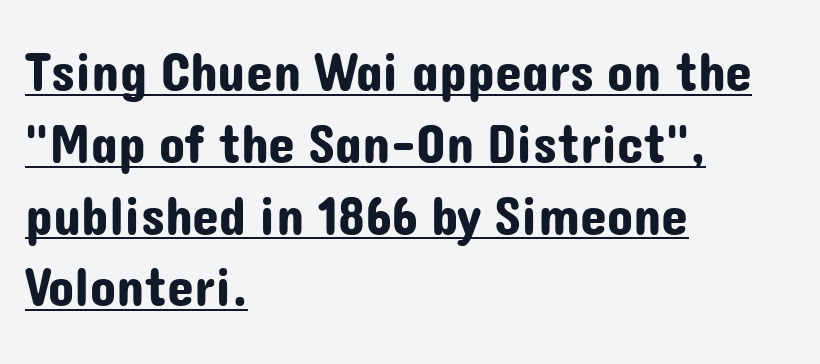
{"serif": "no", "italic": "no", "width": "normal", "stroke_contrast": "low", "x_height": "medium", "monospaced": "no", "underline": "yes", "align": "left", "line_spacing": "normal", "line_spacing_ratio": 1.33, "letter_spacing": "normal", "letter_spacing_em": 0.0, "glyph_px": 54}
